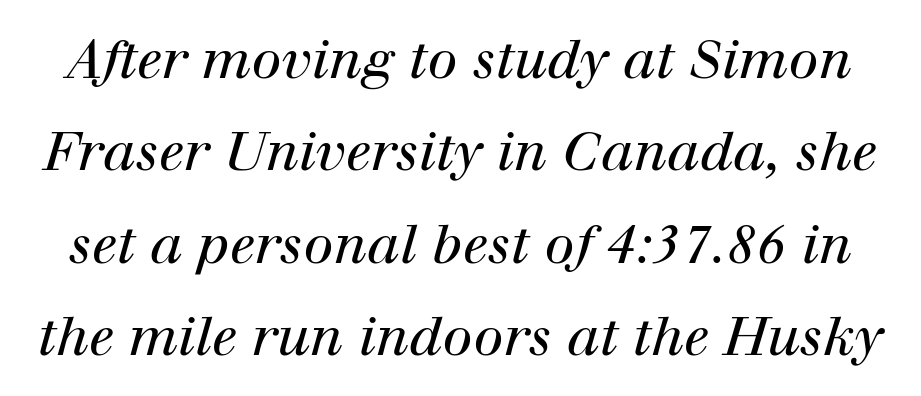
The image shows 54 px regular-weight serif type, italic (leaning right); set line spacing 1.71x, normal letter spacing, not underlined; high stroke contrast and a medium x-height.
